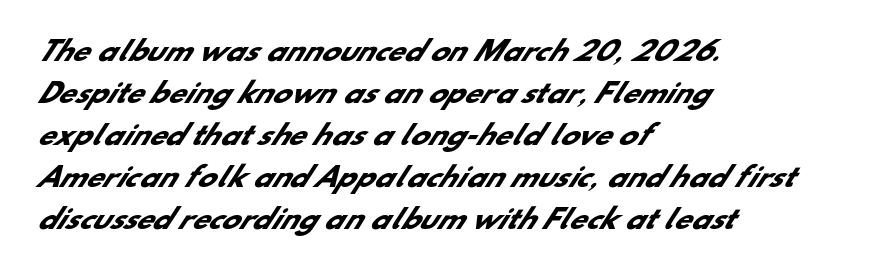
Q: Is the text bold? A: Yes.
Q: Is the text underlined? A: No.
Q: How is the paragraph aligned? A: Left-aligned.
Q: Is the spacing between letters normal or unusually wide? A: Normal.
Q: Is the spacing between lines tight, normal or loose? A: Normal.
